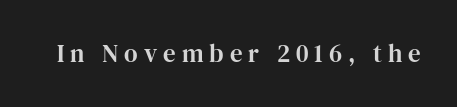
Q: Is the text italic (slanted)? A: No, it is upright.
Q: Is the text underlined? A: No.
Q: Is the spacing between letters normal or unusually wide? A: Unusually wide.
